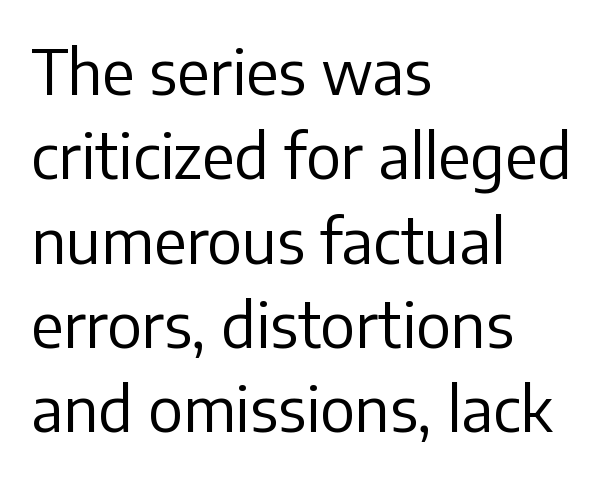
The image shows 62 px regular-weight sans-serif type, upright; set left-aligned, normal line spacing (1.36x), normal letter spacing, not underlined; low stroke contrast and a medium x-height.
